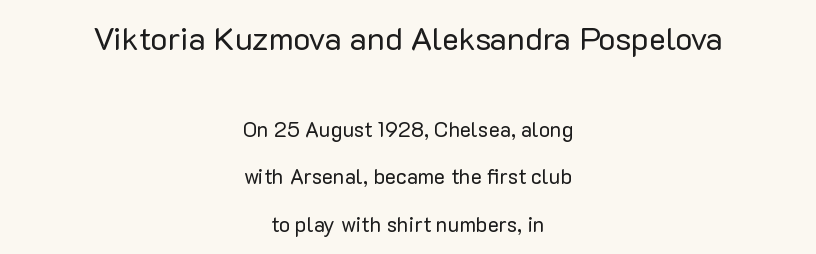
Q: Is the text bold? A: No.
Q: Is the text italic (slanted)? A: No, it is upright.
Q: Is the typeface a serif or a sans-serif typeface? A: Sans-serif.
Q: Is the text underlined? A: No.
Q: How is the paragraph aligned? A: Centered.
Q: Is the spacing between letters normal or unusually wide? A: Normal.
Q: Is the spacing between lines tight, normal or loose? A: Loose.
Q: Which block of text is set in a larger size, the first (top) or the second (bottom)? A: The first (top) one.
Q: Width (condensed, normal, or wide)? A: Normal.
Q: Stroke contrast? A: Low.
Q: x-height? A: Medium.
Q: Monospaced? A: No.
